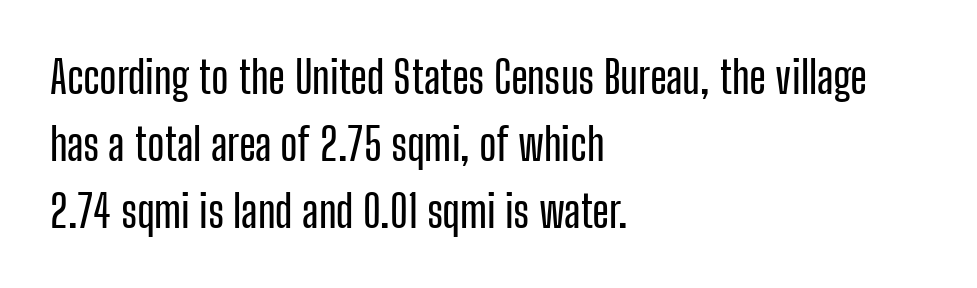
In terms of letterform style, serifs are entirely absent. Glance below the letters and you will spot only blank space. No extra tracking has been applied to these lines. Vertical spacing — default. The text block is weighted toward the left margin, trailing off unevenly rightward. Character widths vary here, with narrow letters taking less room than wide ones.
